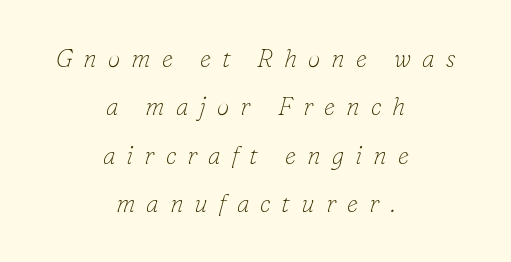
Q: Is the text bold? A: No.
Q: Is the text italic (slanted)? A: Yes, it leans right by about 16 degrees.
Q: Is the text underlined? A: No.
Q: How is the paragraph aligned? A: Centered.
Q: Is the spacing between letters normal or unusually wide? A: Unusually wide.
Q: Is the spacing between lines tight, normal or loose? A: Loose.
